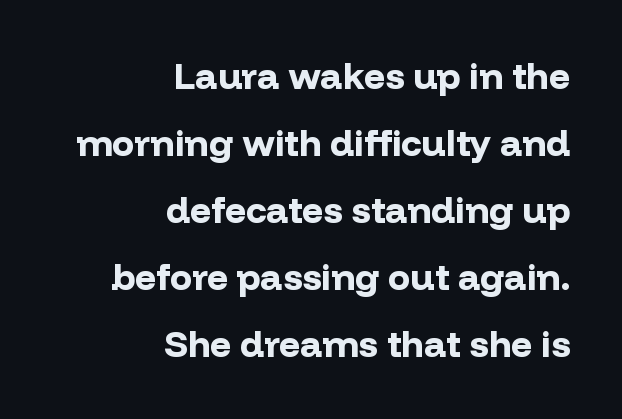
Q: Is the text bold? A: Yes.
Q: Is the text italic (slanted)? A: No, it is upright.
Q: Is the typeface a serif or a sans-serif typeface? A: Sans-serif.
Q: Is the text underlined? A: No.
Q: How is the paragraph aligned? A: Right-aligned.
Q: Is the spacing between letters normal or unusually wide? A: Normal.
Q: Width (condensed, normal, or wide)? A: Normal.
Q: Stroke contrast? A: Low.
Q: x-height? A: Medium.
Q: Monospaced? A: No.
